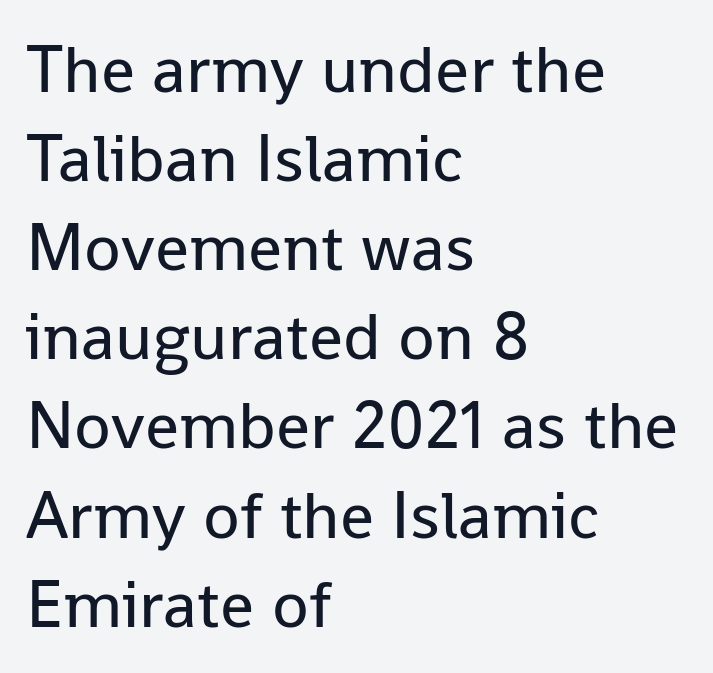
{"serif": "no", "italic": "no", "bold": "no", "weight": "regular", "width": "normal", "stroke_contrast": "low", "x_height": "medium", "monospaced": "no", "underline": "no", "align": "left", "line_spacing": "normal", "line_spacing_ratio": 1.33, "letter_spacing": "normal", "letter_spacing_em": 0.0, "glyph_px": 67}
